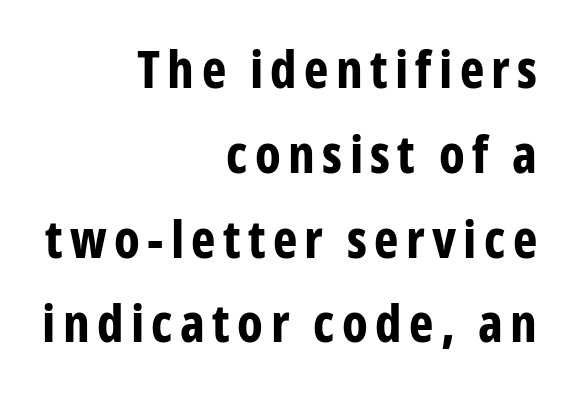
Q: Is the text bold? A: Yes.
Q: Is the text italic (slanted)? A: No, it is upright.
Q: Is the typeface a serif or a sans-serif typeface? A: Sans-serif.
Q: Is the text underlined? A: No.
Q: How is the paragraph aligned? A: Right-aligned.
Q: Is the spacing between lines tight, normal or loose? A: Normal.
Q: Width (condensed, normal, or wide)? A: Condensed.
Q: Stroke contrast? A: Low.
Q: x-height? A: Medium.
Q: Monospaced? A: No.
